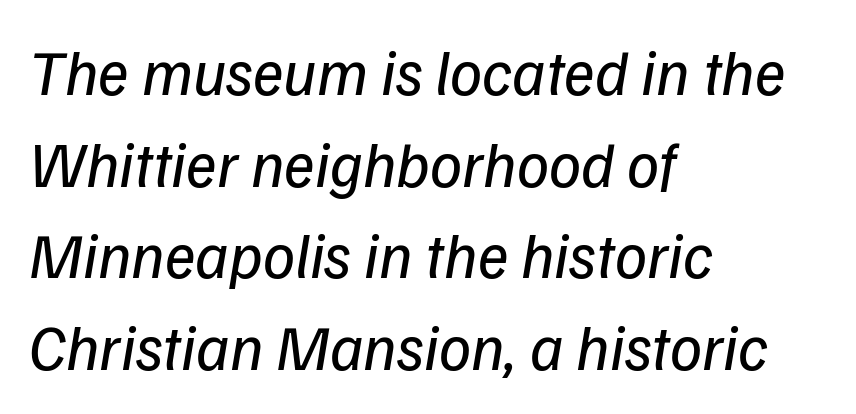
{"italic": "yes", "lean": "right", "slant_degrees": 9, "bold": "no", "weight": "regular", "width": "normal", "stroke_contrast": "low", "x_height": "medium", "monospaced": "no", "underline": "no", "align": "left", "line_spacing": "normal", "line_spacing_ratio": 1.43, "letter_spacing": "normal", "letter_spacing_em": 0.0, "glyph_px": 64}
